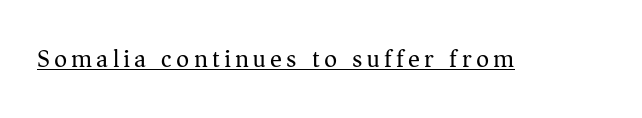
{"italic": "no", "bold": "no", "underline": "yes", "glyph_px": 25}
